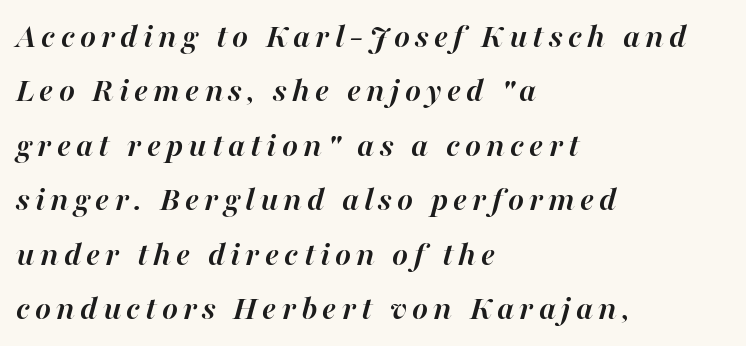
{"italic": "yes", "lean": "right", "slant_degrees": 16, "bold": "yes", "weight": "semibold", "width": "normal", "stroke_contrast": "high", "x_height": "medium", "monospaced": "no", "underline": "no", "align": "left", "line_spacing": "normal", "line_spacing_ratio": 1.6, "glyph_px": 34}
